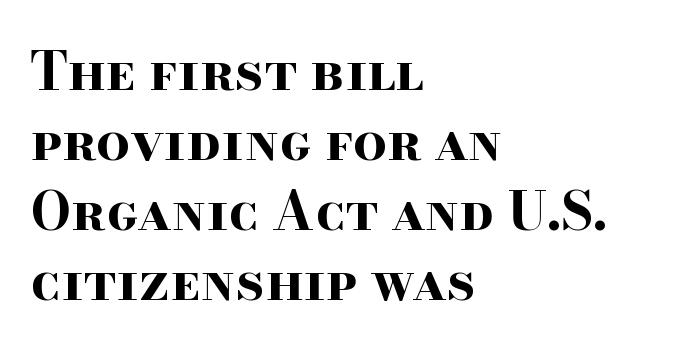
Q: Is the text bold? A: Yes.
Q: Is the text italic (slanted)? A: No, it is upright.
Q: Is the typeface a serif or a sans-serif typeface? A: Serif.
Q: Is the text underlined? A: No.
Q: How is the paragraph aligned? A: Left-aligned.
Q: Is the spacing between letters normal or unusually wide? A: Normal.
Q: Is the spacing between lines tight, normal or loose? A: Normal.
Q: Width (condensed, normal, or wide)? A: Wide.
Q: Stroke contrast? A: High.
Q: x-height? A: Small.
Q: Monospaced? A: No.
